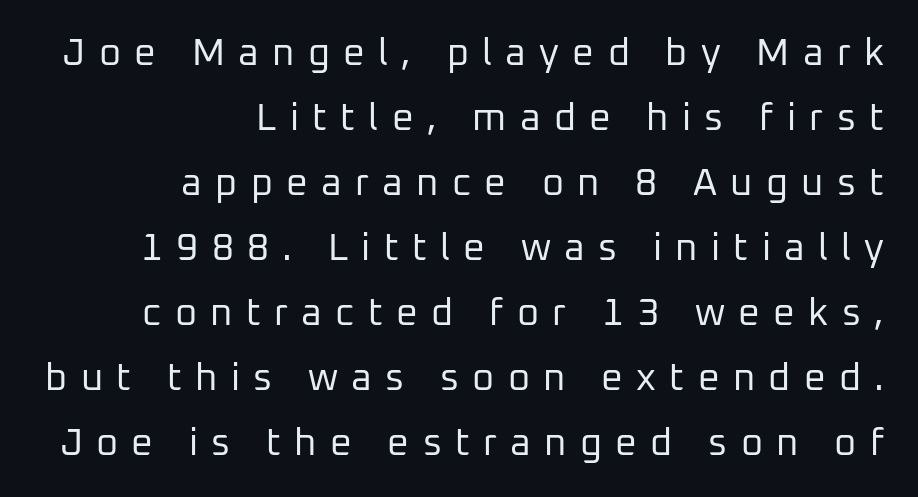
The image shows 38 px regular-weight sans-serif type, upright; set right-aligned, line spacing 1.71x, unusually wide letter spacing (+0.35 em), not underlined; low stroke contrast and a medium x-height.
